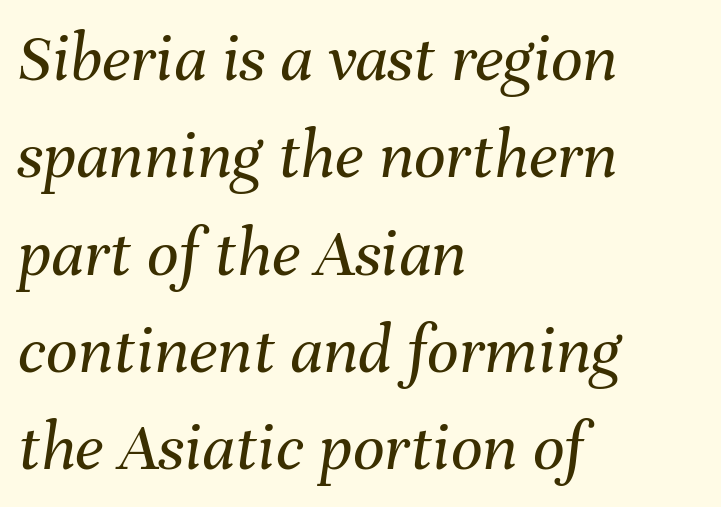
The image shows 70 px regular-weight type, italic (leaning right); set left-aligned, normal line spacing (1.39x), normal letter spacing, not underlined; medium stroke contrast and a medium x-height.
